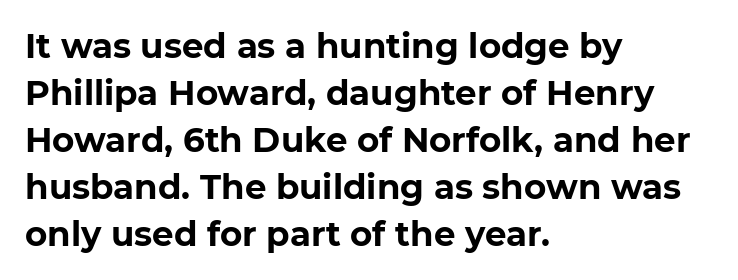
Here the designer chose a conventional face with non-uniform glyph widths. One glance says typical: line gaps are just what's usual. This sample uses plain, unmodified letter spacing. Check under the words: just untouched page. Notice how the passage keeps a crisp vertical edge on the left only. As a designer I'd log this as weight 700, bold.
